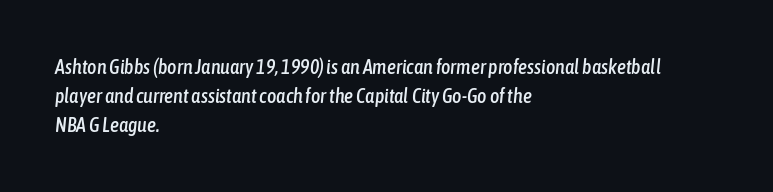
Default kerning and tracking; the words read as compact shapes. The rendering uses a moderate line-height, typical for paragraphs. Line starts are locked; line ends wander. Any mark beneath the type? The region is blank.
